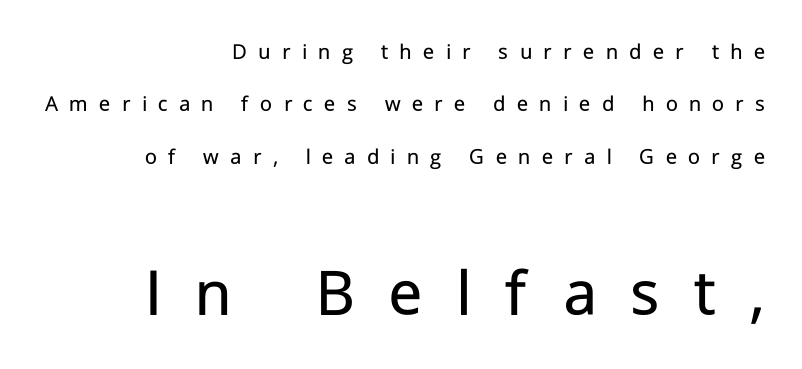
Q: Is the text bold? A: No.
Q: Is the text italic (slanted)? A: No, it is upright.
Q: Is the typeface a serif or a sans-serif typeface? A: Sans-serif.
Q: Is the text underlined? A: No.
Q: How is the paragraph aligned? A: Right-aligned.
Q: Is the spacing between letters normal or unusually wide? A: Unusually wide.
Q: Is the spacing between lines tight, normal or loose? A: Loose.
Q: Which block of text is set in a larger size, the first (top) or the second (bottom)? A: The second (bottom) one.
Q: Width (condensed, normal, or wide)? A: Normal.
Q: Stroke contrast? A: Low.
Q: x-height? A: Medium.
Q: Monospaced? A: No.
